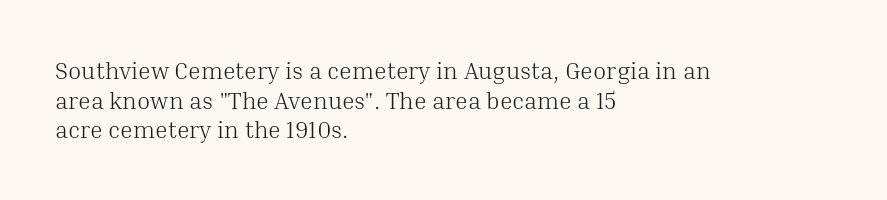
The image shows 24 px text type, upright; set left-aligned, line spacing 1.23x, normal letter spacing, not underlined.
